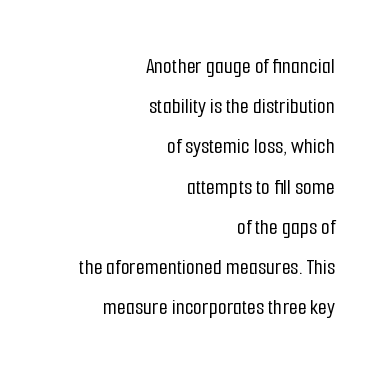
The image shows 23 px text type, upright; set right-aligned, line spacing 1.75x, normal letter spacing, not underlined.
